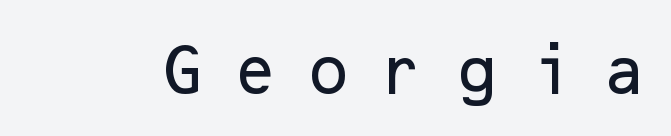
Check the space under the baseline: it is left empty. Inter-character spacing is expanded well beyond the font's built-in metrics. This is sans-serif lettering, the kind often seen on screens and signage. Tall strokes in this sample are plumb rather than angled.
